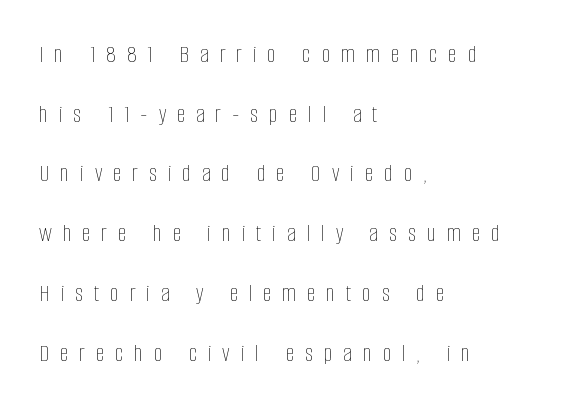
A bare baseline throughout the passage. This block would shrink considerably if given ordinary leading; it's expanded now. The rag falls on the right side of this text block. The gaps between neighbouring characters are conspicuously large. The specimen reads as upright at a glance.
